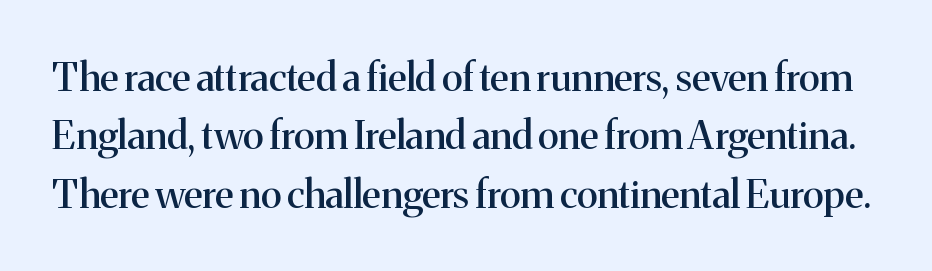
Leading: standard. This rendering leaves character spacing at its baseline value. This rendering employs a face with finishing strokes, i.e., a serif. Do the letters lean? They stand straight.
